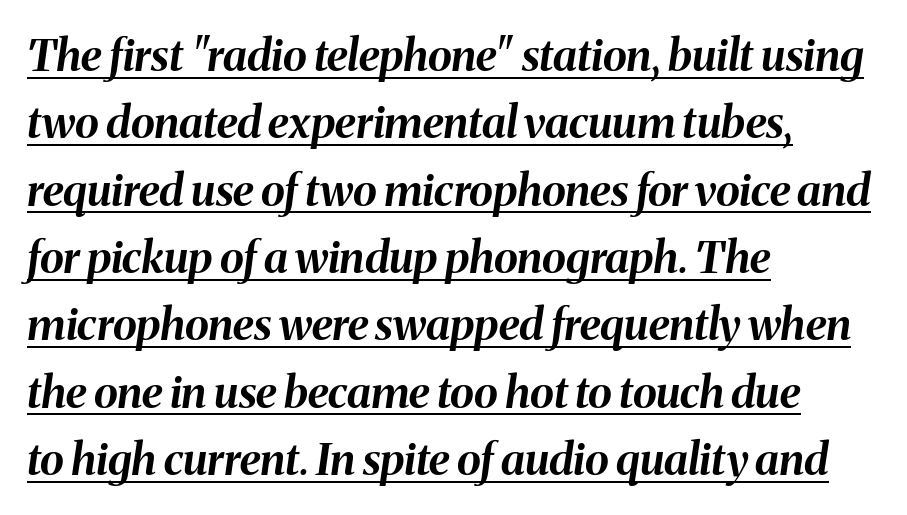
The image shows 44 px bold type, italic (leaning right); set left-aligned, normal line spacing (1.53x), normal letter spacing, underlined; medium stroke contrast and a medium x-height.
